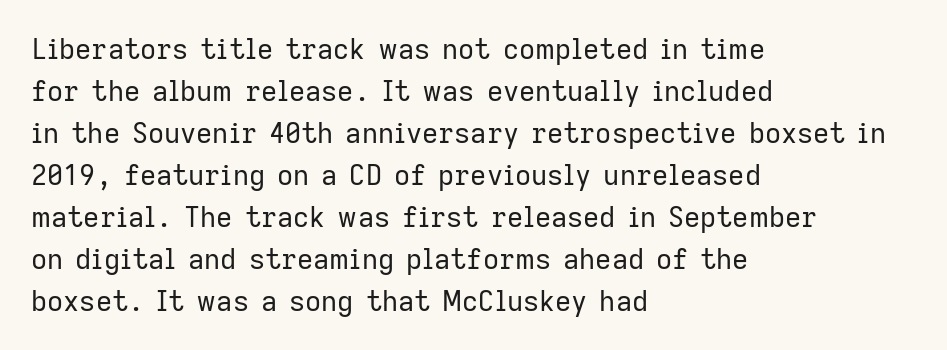
The horizontal fit of the characters is conventional and even. Unlike a traditional serif, this face leaves its strokes unadorned. You could not count columns in this text — the font is proportionally spaced. Italic? Not at all — the glyphs are vertical. The face looks like a standard text weight, possibly lighter.
